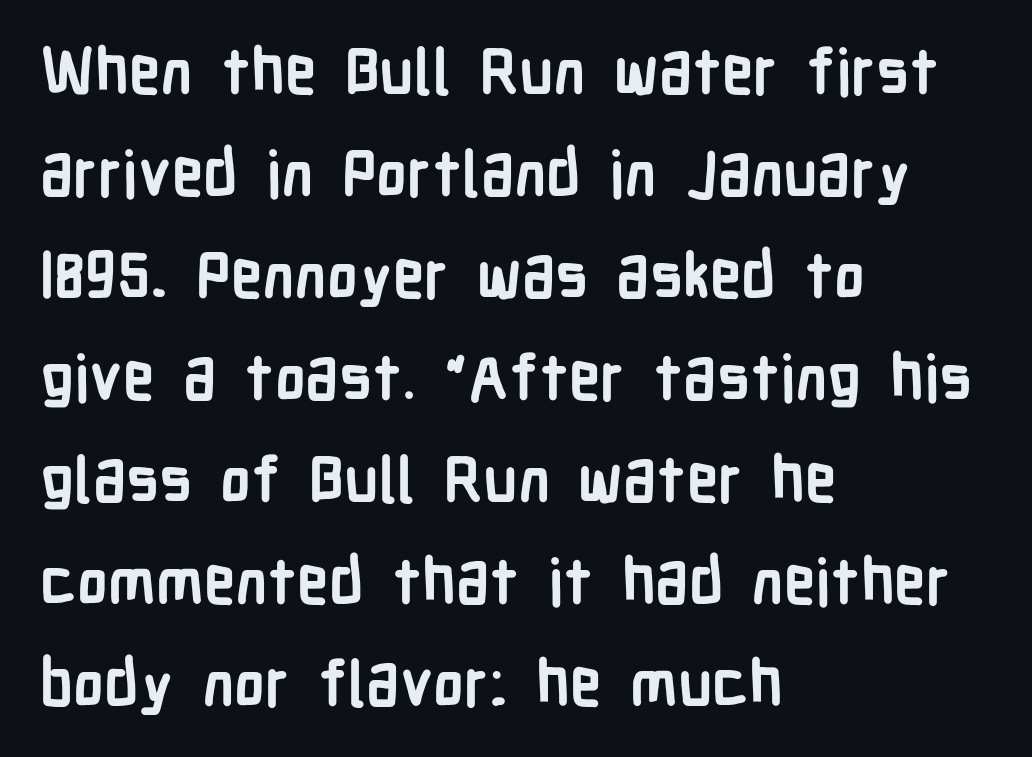
Just letters on the line, the space beneath them empty. You could call the tracking neutral — neither tight nor loose. Letterform terminals end flat and unadorned throughout the passage. Looks like regular typesetting: each glyph gets only the width it needs. Posture: vertical.
